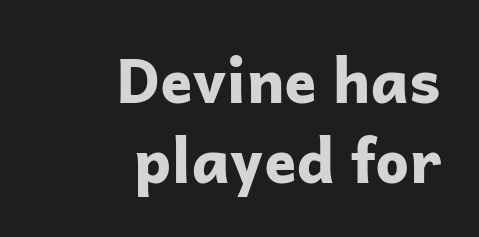
Q: Is the text bold? A: Yes.
Q: Is the text italic (slanted)? A: No, it is upright.
Q: Is the typeface a serif or a sans-serif typeface? A: Sans-serif.
Q: Is the text underlined? A: No.
Q: How is the paragraph aligned? A: Right-aligned.
Q: Is the spacing between letters normal or unusually wide? A: Normal.
Q: Is the spacing between lines tight, normal or loose? A: Normal.
Q: Width (condensed, normal, or wide)? A: Normal.
Q: Stroke contrast? A: Low.
Q: x-height? A: Medium.
Q: Monospaced? A: No.
